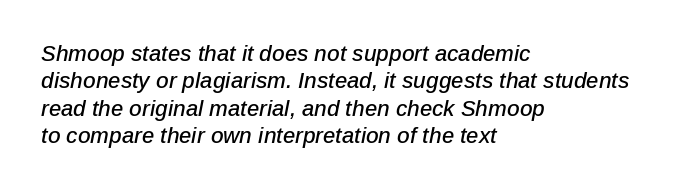
The image shows 22 px text type, italic (leaning right); set left-aligned, line spacing 1.24x, normal letter spacing, not underlined.
